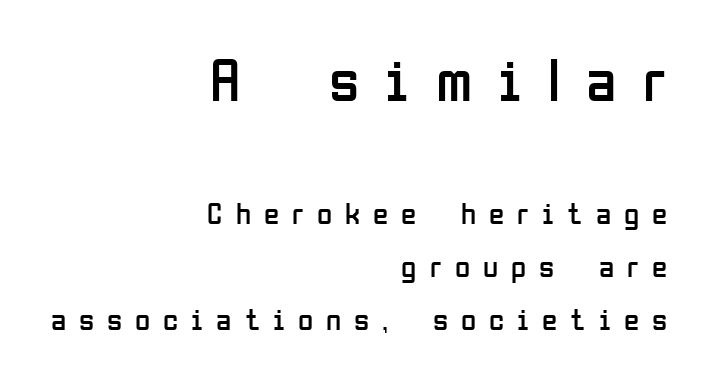
Q: Is the text bold? A: No.
Q: Is the text italic (slanted)? A: No, it is upright.
Q: Is the typeface a serif or a sans-serif typeface? A: Sans-serif.
Q: Is the text underlined? A: No.
Q: How is the paragraph aligned? A: Right-aligned.
Q: Is the spacing between letters normal or unusually wide? A: Unusually wide.
Q: Which block of text is set in a larger size, the first (top) or the second (bottom)? A: The first (top) one.
Q: Width (condensed, normal, or wide)? A: Condensed.
Q: Stroke contrast? A: Low.
Q: x-height? A: Medium.
Q: Monospaced? A: No.
